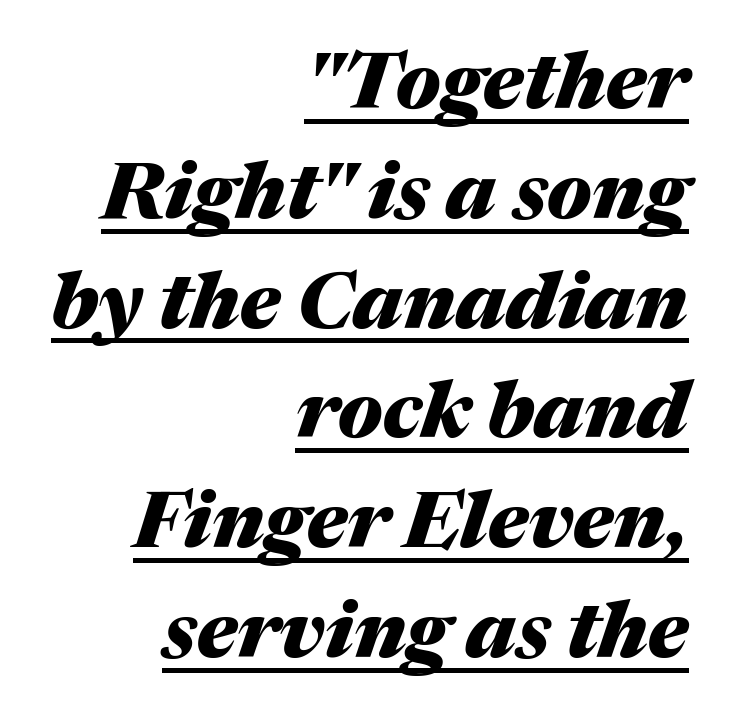
The image shows 79 px heavy type, italic (leaning right); set right-aligned, normal line spacing (1.39x), normal letter spacing, underlined; medium stroke contrast and a medium x-height.
